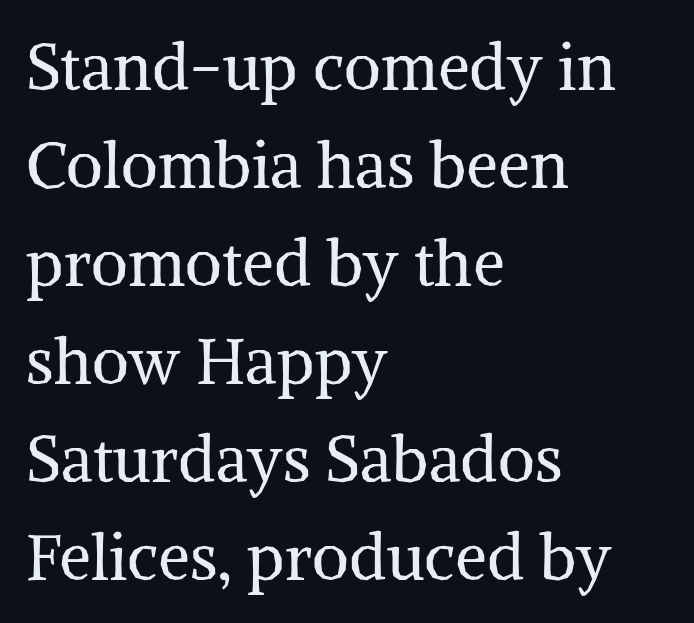
Q: Is the text bold? A: No.
Q: Is the text italic (slanted)? A: No, it is upright.
Q: Is the typeface a serif or a sans-serif typeface? A: Serif.
Q: Is the text underlined? A: No.
Q: How is the paragraph aligned? A: Left-aligned.
Q: Is the spacing between letters normal or unusually wide? A: Normal.
Q: Is the spacing between lines tight, normal or loose? A: Normal.
Q: Width (condensed, normal, or wide)? A: Normal.
Q: Stroke contrast? A: Medium.
Q: x-height? A: Medium.
Q: Monospaced? A: No.
